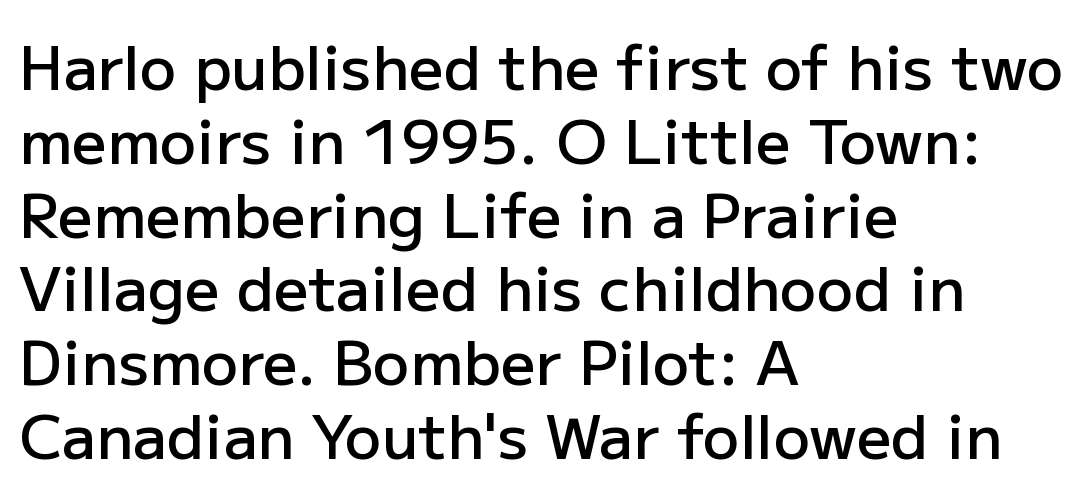
Font category for this specimen: sans-serif. Looks like regular typesetting: each glyph gets only the width it needs. What stands out about the letter spacing? Nothing — it is the standard amount. Casual observation: everything's shoved over to the left.
